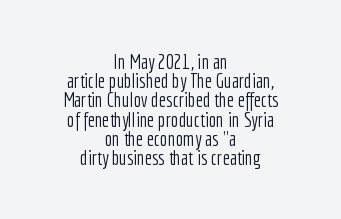
{"italic": "no", "bold": "no", "underline": "no", "align": "center", "line_spacing": "tight", "line_spacing_ratio": 0.96, "letter_spacing": "normal", "letter_spacing_em": 0.0, "glyph_px": 20}
